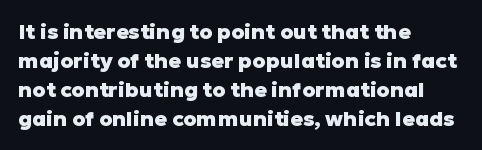
The image shows 21 px bold type, upright; set left-aligned, normal line spacing (1.38x), normal letter spacing, not underlined.
